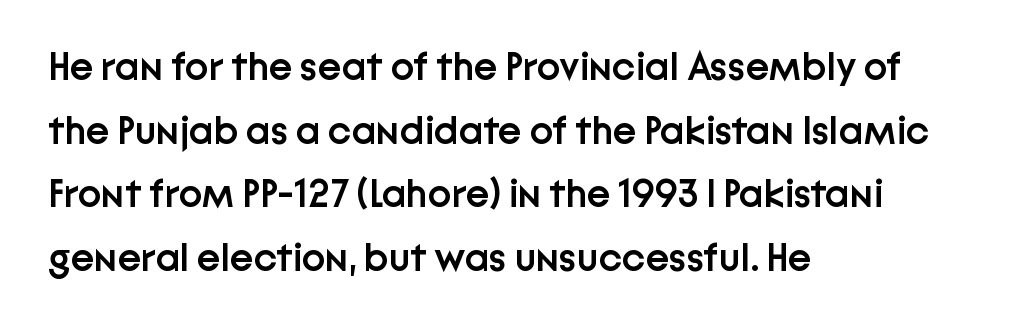
Q: Is the text bold? A: Semi-bold.
Q: Is the text italic (slanted)? A: No, it is upright.
Q: Is the typeface a serif or a sans-serif typeface? A: Sans-serif.
Q: Is the text underlined? A: No.
Q: How is the paragraph aligned? A: Left-aligned.
Q: Is the spacing between letters normal or unusually wide? A: Normal.
Q: Is the spacing between lines tight, normal or loose? A: Normal.
Q: Width (condensed, normal, or wide)? A: Normal.
Q: Stroke contrast? A: Low.
Q: x-height? A: Medium.
Q: Monospaced? A: No.
